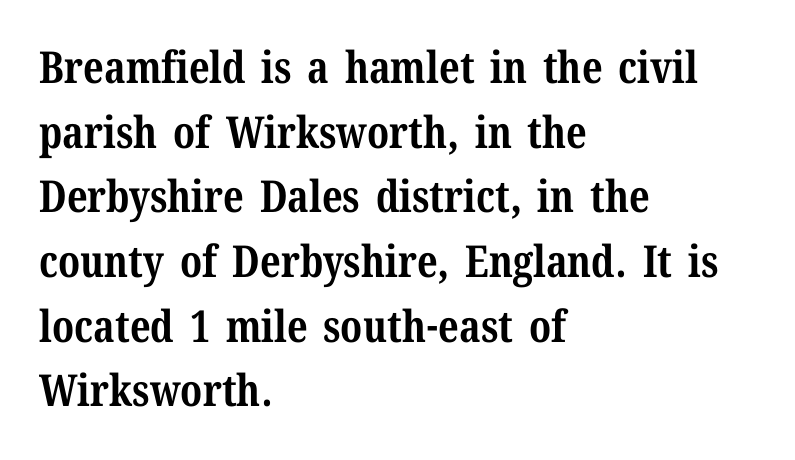
The image shows 44 px bold serif type, upright; set left-aligned, normal line spacing (1.47x), normal letter spacing, not underlined; medium stroke contrast and a medium x-height.
